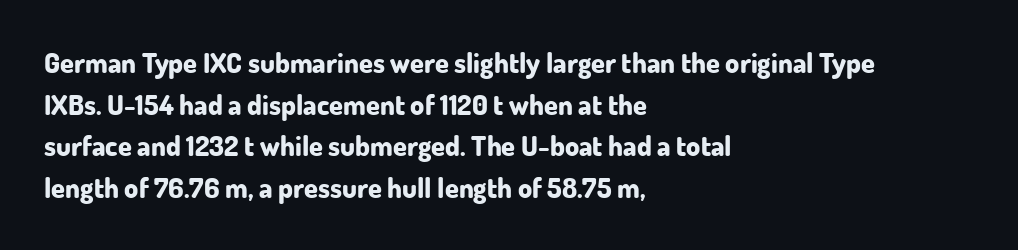
The image shows 28 px bold sans-serif type, upright; set left-aligned, normal line spacing (1.49x), normal letter spacing, not underlined; low stroke contrast and a small x-height.
